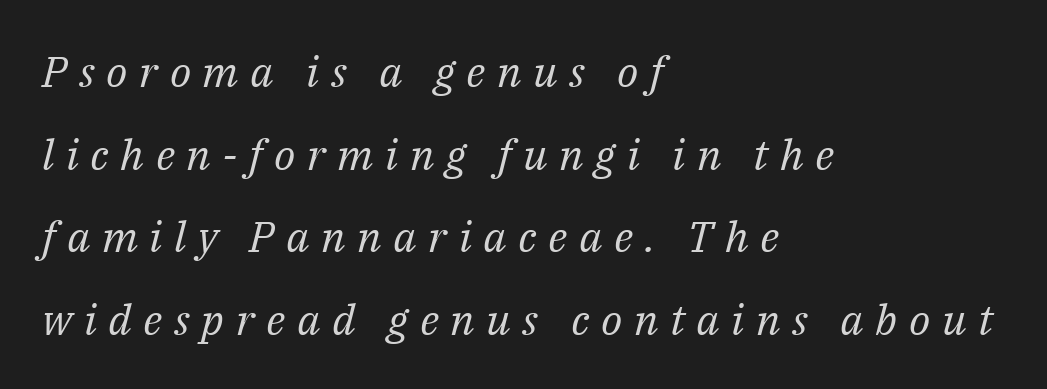
Q: Is the text bold? A: No.
Q: Is the text italic (slanted)? A: Yes, it leans right by about 14 degrees.
Q: Is the typeface a serif or a sans-serif typeface? A: Serif.
Q: Is the text underlined? A: No.
Q: How is the paragraph aligned? A: Left-aligned.
Q: Is the spacing between letters normal or unusually wide? A: Unusually wide.
Q: Is the spacing between lines tight, normal or loose? A: Loose.
Q: Width (condensed, normal, or wide)? A: Normal.
Q: Stroke contrast? A: Medium.
Q: x-height? A: Medium.
Q: Monospaced? A: No.
